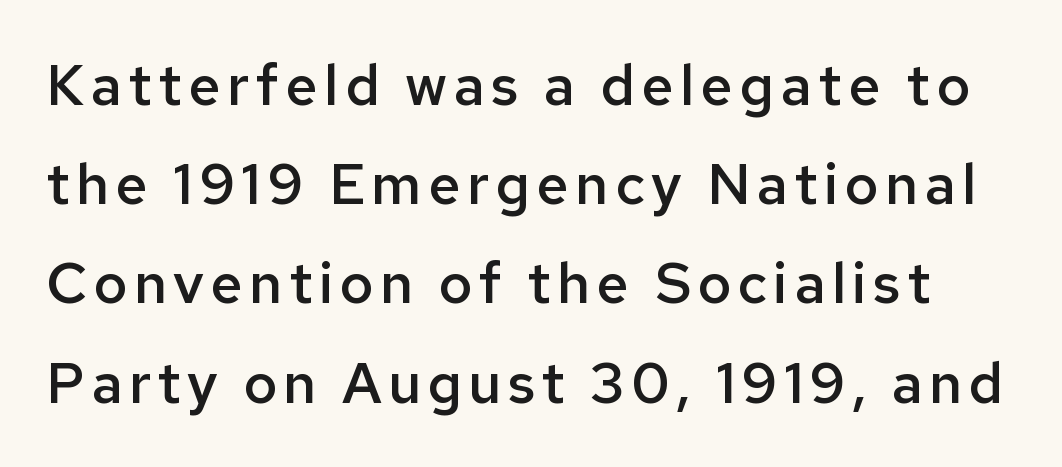
{"serif": "no", "italic": "no", "bold": "semi", "weight": "semibold", "width": "normal", "stroke_contrast": "low", "x_height": "medium", "monospaced": "no", "underline": "no", "line_spacing_ratio": 1.74, "glyph_px": 57}
